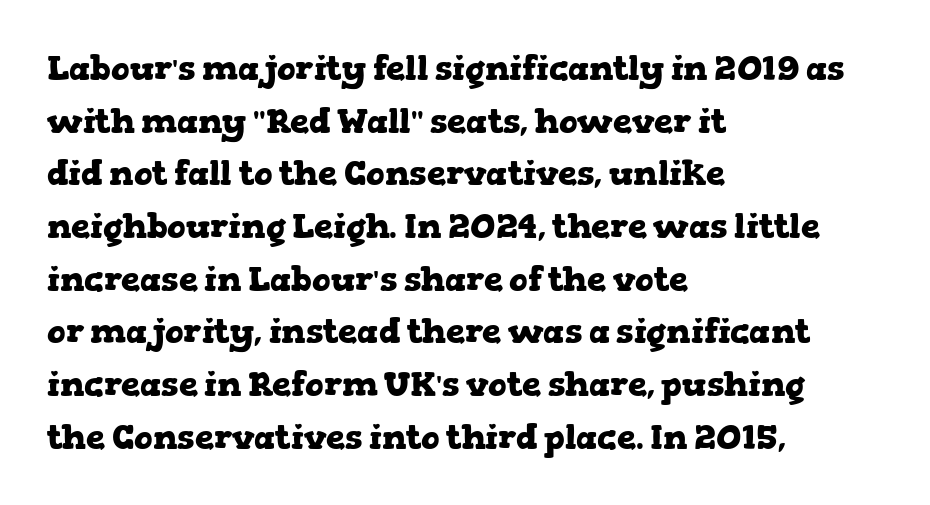
{"serif": "yes", "italic": "no", "bold": "yes", "weight": "heavy", "width": "wide", "stroke_contrast": "low", "x_height": "medium", "monospaced": "no", "underline": "no", "align": "left", "line_spacing": "normal", "line_spacing_ratio": 1.55, "letter_spacing": "normal", "letter_spacing_em": 0.0, "glyph_px": 34}
